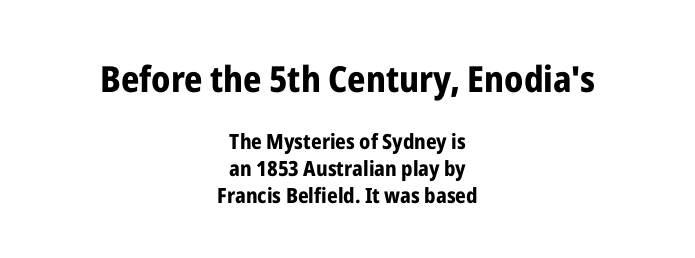
The image shows 36 px bold, condensed sans-serif type, upright; set centered, normal line spacing (1.28x), normal letter spacing, not underlined; the first (top) block is 1.71x larger; low stroke contrast and a medium x-height.
